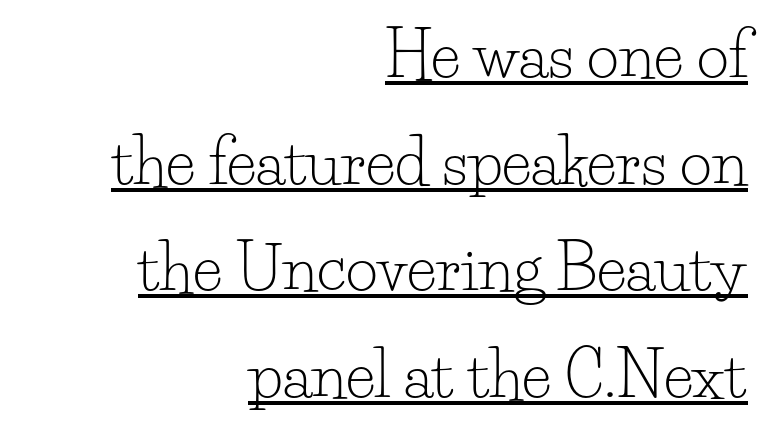
Typeset ragged left — the right edge is the straight one. The letters look calm and open, with moderate or lighter stems. Glyph-to-glyph distance matches everyday printed text. This is serif lettering, the kind often seen in printed books. The face used here is proportionally spaced, like ordinary book or web type. If you drew a line through each stem, it would be perfectly vertical.
